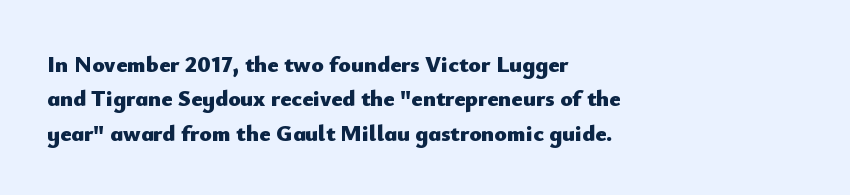
The image shows 23 px bold type, upright; set left-aligned, normal line spacing (1.49x), normal letter spacing, not underlined.
